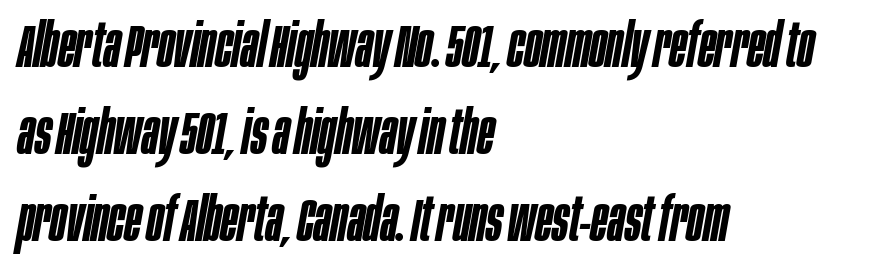
{"italic": "yes", "lean": "right", "slant_degrees": 10, "bold": "semi", "weight": "semibold", "width": "condensed", "stroke_contrast": "low", "x_height": "large", "monospaced": "no", "underline": "no", "align": "left", "line_spacing": "normal", "line_spacing_ratio": 1.43, "letter_spacing": "normal", "letter_spacing_em": 0.0, "glyph_px": 61}
